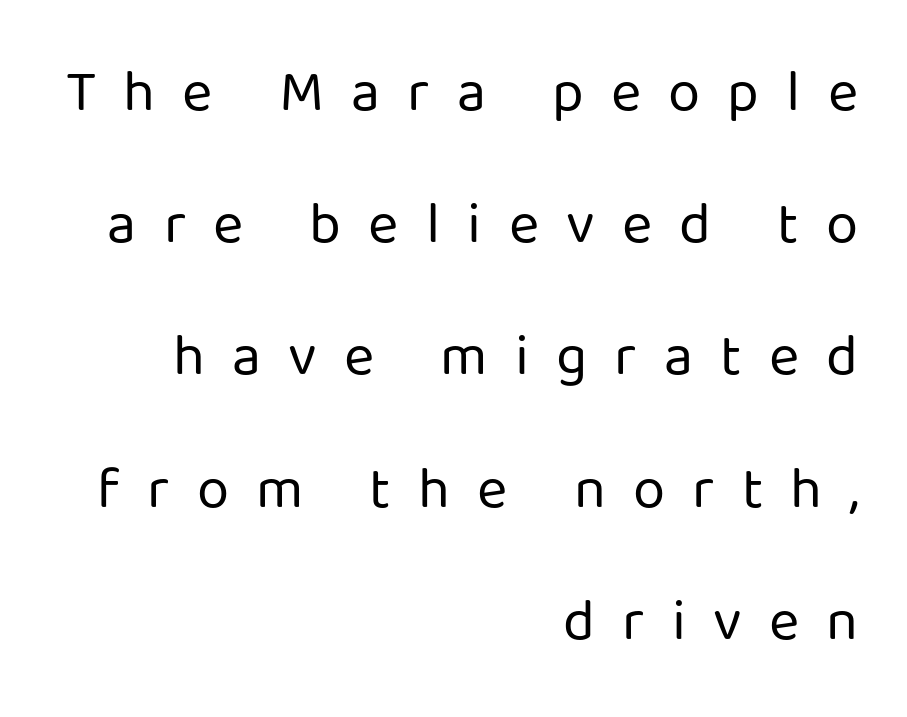
The letters advance in unequal steps, a hallmark of proportional type. The designer dialed line spacing up above the default. Each row of text sits above clean, open space. Where is the straight margin? On the right. Characters remain perfectly vertical along every line.
